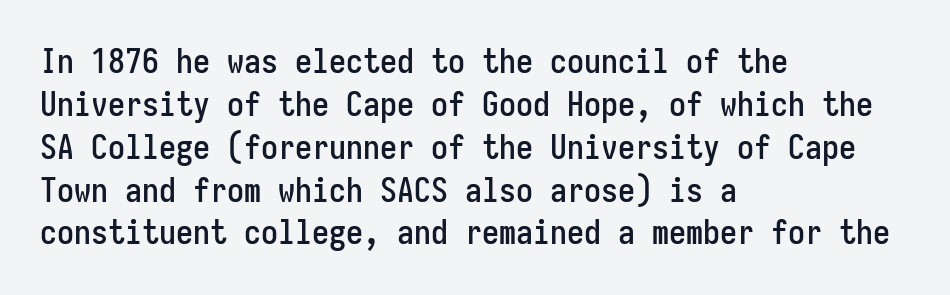
{"serif": "no", "italic": "no", "width": "condensed", "stroke_contrast": "low", "x_height": "medium", "monospaced": "yes", "underline": "no", "align": "left", "line_spacing": "normal", "line_spacing_ratio": 1.26, "letter_spacing": "normal", "letter_spacing_em": 0.0, "glyph_px": 34}
